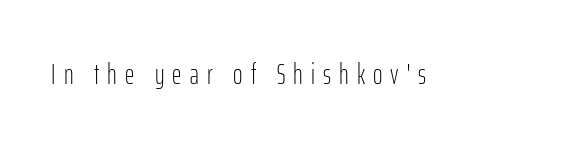
{"serif": "no", "italic": "no", "bold": "no", "weight": "light", "width": "condensed", "stroke_contrast": "low", "x_height": "medium", "monospaced": "no", "underline": "no", "letter_spacing": "wide", "letter_spacing_em": 0.28, "glyph_px": 29}
